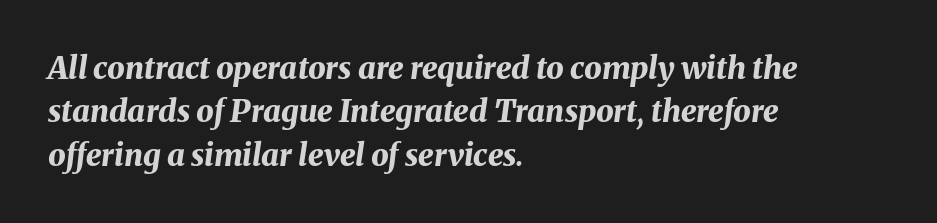
The image shows 31 px bold type, italic (leaning right); set left-aligned, normal line spacing (1.4x), normal letter spacing, not underlined; medium stroke contrast and a medium x-height.
